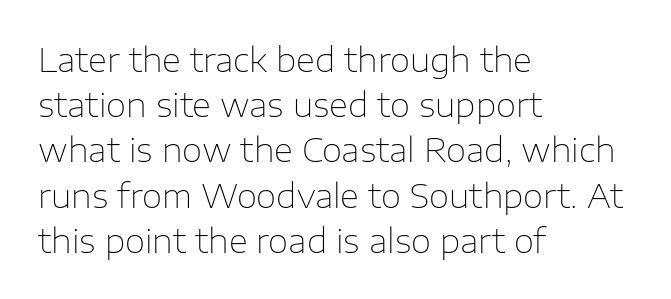
Q: Is the text bold? A: No.
Q: Is the text italic (slanted)? A: No, it is upright.
Q: Is the typeface a serif or a sans-serif typeface? A: Sans-serif.
Q: Is the text underlined? A: No.
Q: How is the paragraph aligned? A: Left-aligned.
Q: Is the spacing between letters normal or unusually wide? A: Normal.
Q: Is the spacing between lines tight, normal or loose? A: Normal.
Q: Width (condensed, normal, or wide)? A: Normal.
Q: Stroke contrast? A: Low.
Q: x-height? A: Medium.
Q: Monospaced? A: No.
